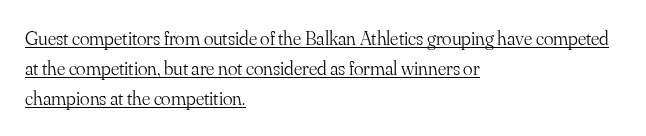
{"italic": "no", "bold": "no", "underline": "yes", "align": "left", "line_spacing": "normal", "line_spacing_ratio": 1.5, "letter_spacing": "normal", "letter_spacing_em": 0.0, "glyph_px": 20}
